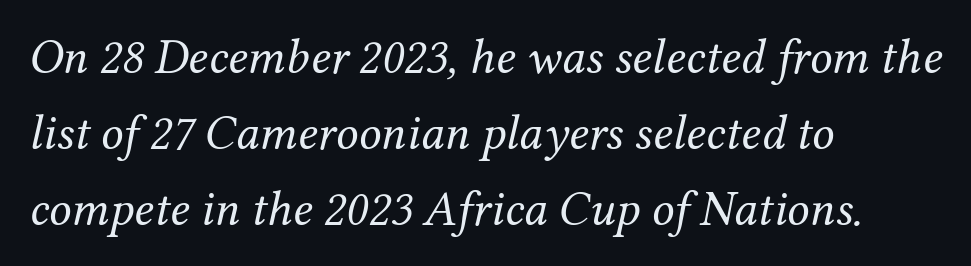
{"serif": "yes", "italic": "yes", "lean": "right", "slant_degrees": 12, "bold": "no", "weight": "regular", "width": "normal", "stroke_contrast": "medium", "x_height": "medium", "monospaced": "no", "underline": "no", "align": "left", "line_spacing": "normal", "line_spacing_ratio": 1.52, "letter_spacing": "normal", "letter_spacing_em": 0.0, "glyph_px": 50}
